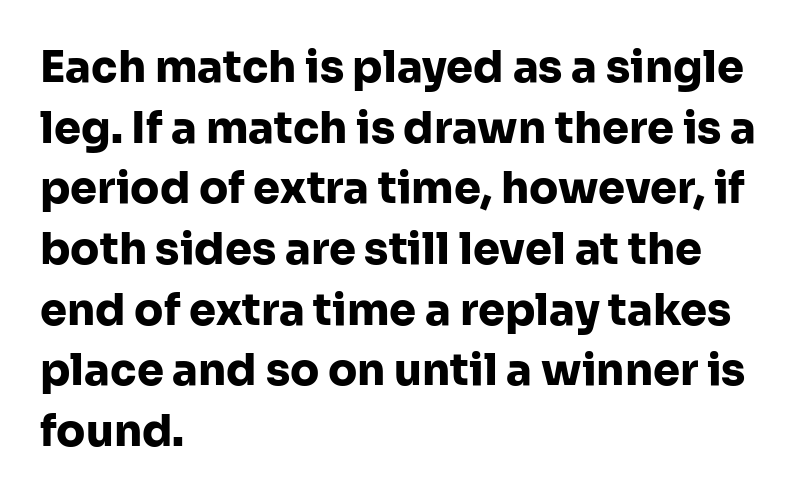
A normal amount of white space separates one row of letters from the next. Nothing unusual about the tracking: characters are spaced as the font intends. The rendering uses natural spacing where letterforms have individual widths. Nobody drew a line under any word here. Left-aligned paragraph, ragged on the right.
